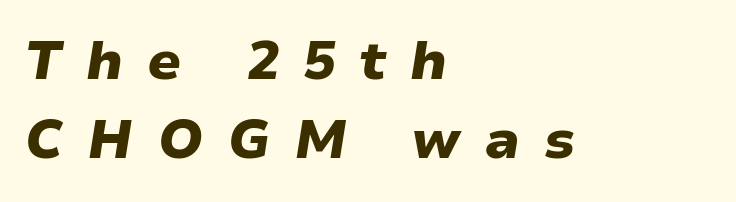
{"italic": "yes", "lean": "right", "slant_degrees": 9, "bold": "yes", "weight": "heavy", "width": "wide", "stroke_contrast": "low", "x_height": "medium", "monospaced": "no", "underline": "no", "align": "left", "line_spacing": "normal", "line_spacing_ratio": 1.46, "letter_spacing": "wide", "letter_spacing_em": 0.44, "glyph_px": 54}
